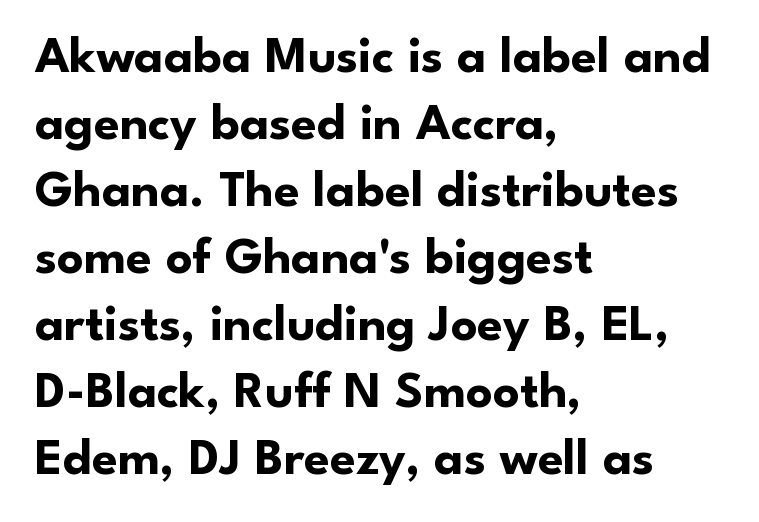
Q: Is the text bold? A: Yes.
Q: Is the text italic (slanted)? A: No, it is upright.
Q: Is the typeface a serif or a sans-serif typeface? A: Sans-serif.
Q: Is the text underlined? A: No.
Q: How is the paragraph aligned? A: Left-aligned.
Q: Is the spacing between letters normal or unusually wide? A: Normal.
Q: Is the spacing between lines tight, normal or loose? A: Normal.
Q: Width (condensed, normal, or wide)? A: Normal.
Q: Stroke contrast? A: Low.
Q: x-height? A: Small.
Q: Monospaced? A: No.
